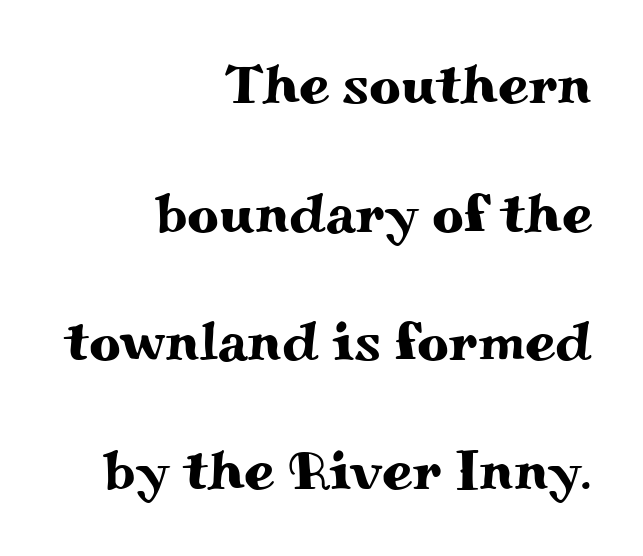
The image shows 55 px wide serif type, upright; set right-aligned, loose line spacing (2.34x), normal letter spacing, not underlined; medium stroke contrast and a small x-height.
